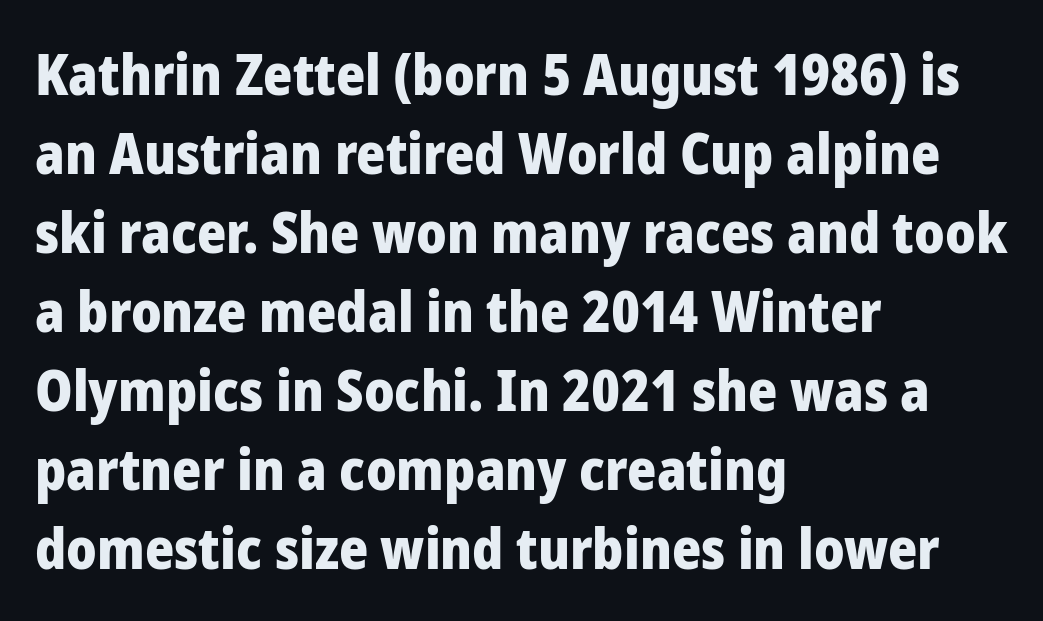
{"serif": "no", "italic": "no", "bold": "yes", "weight": "heavy", "width": "normal", "stroke_contrast": "low", "x_height": "medium", "monospaced": "no", "underline": "no", "align": "left", "line_spacing": "normal", "line_spacing_ratio": 1.41, "letter_spacing": "normal", "letter_spacing_em": 0.0, "glyph_px": 56}
